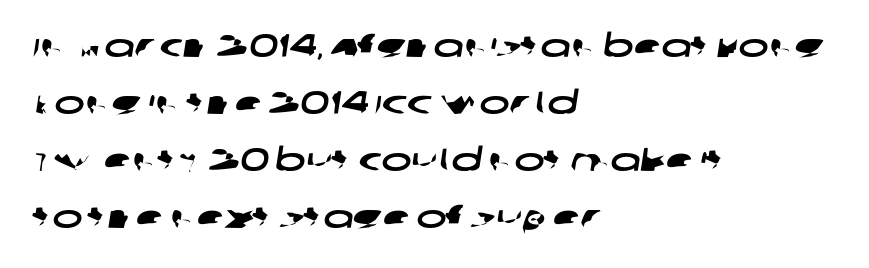
Casual observation: everything's shoved over to the left. The string is rendered with underlining switched off. The line texture is even and compact thanks to regular tracking. Each letter keeps its own natural width here, so spacing adapts to shape. The text was rendered using a sans face with plain stroke endings.
